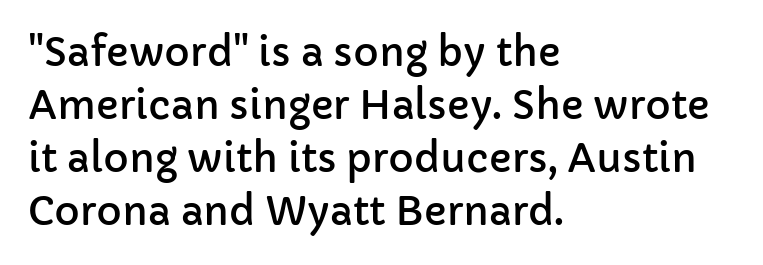
{"serif": "no", "italic": "no", "width": "normal", "stroke_contrast": "low", "x_height": "medium", "monospaced": "no", "underline": "no", "align": "left", "line_spacing": "normal", "line_spacing_ratio": 1.36, "letter_spacing": "normal", "letter_spacing_em": 0.0, "glyph_px": 39}
